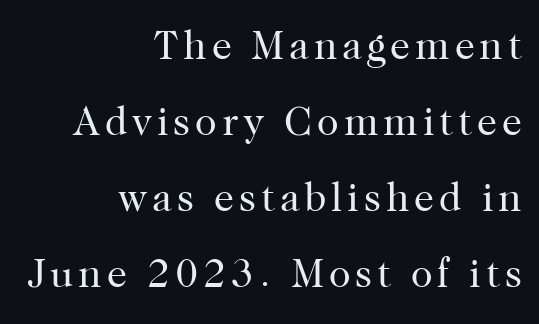
The image shows 40 px regular-weight serif type, upright; set right-aligned, loose line spacing (1.9x), not underlined; high stroke contrast and a medium x-height.
